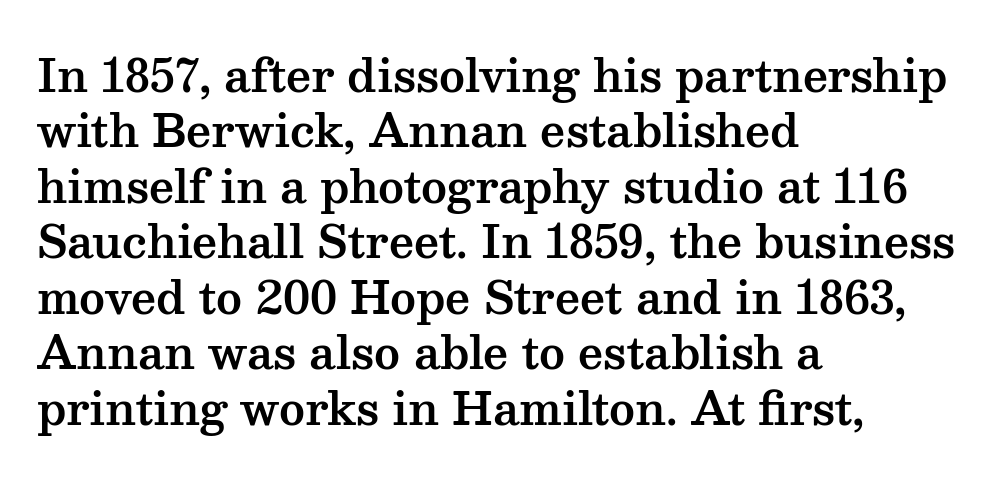
Is the block centered? No — it sits flush against the left margin. Letter spacing: default. Little horizontal feet cap the strokes, marking this as serif type. A typesetter would call this proportional, since set widths differ per character.
